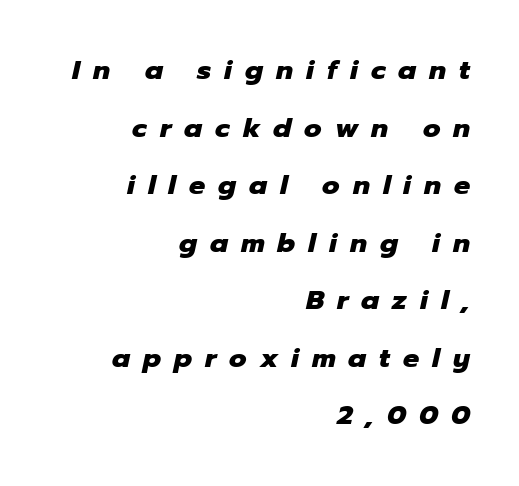
The image shows 27 px bold type, italic (leaning right); set right-aligned, loose line spacing (2.13x), unusually wide letter spacing (+0.48 em), not underlined.
